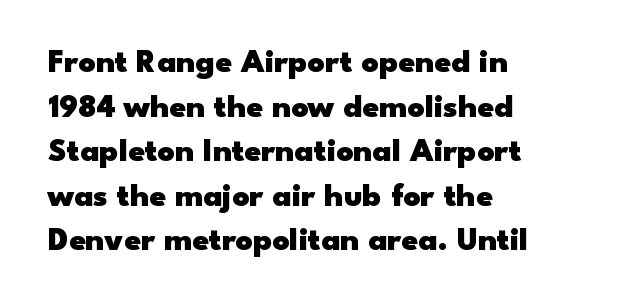
Q: Is the text bold? A: Yes.
Q: Is the text italic (slanted)? A: No, it is upright.
Q: Is the typeface a serif or a sans-serif typeface? A: Sans-serif.
Q: Is the text underlined? A: No.
Q: How is the paragraph aligned? A: Left-aligned.
Q: Is the spacing between letters normal or unusually wide? A: Normal.
Q: Is the spacing between lines tight, normal or loose? A: Normal.
Q: Width (condensed, normal, or wide)? A: Wide.
Q: Stroke contrast? A: Low.
Q: x-height? A: Small.
Q: Monospaced? A: No.
